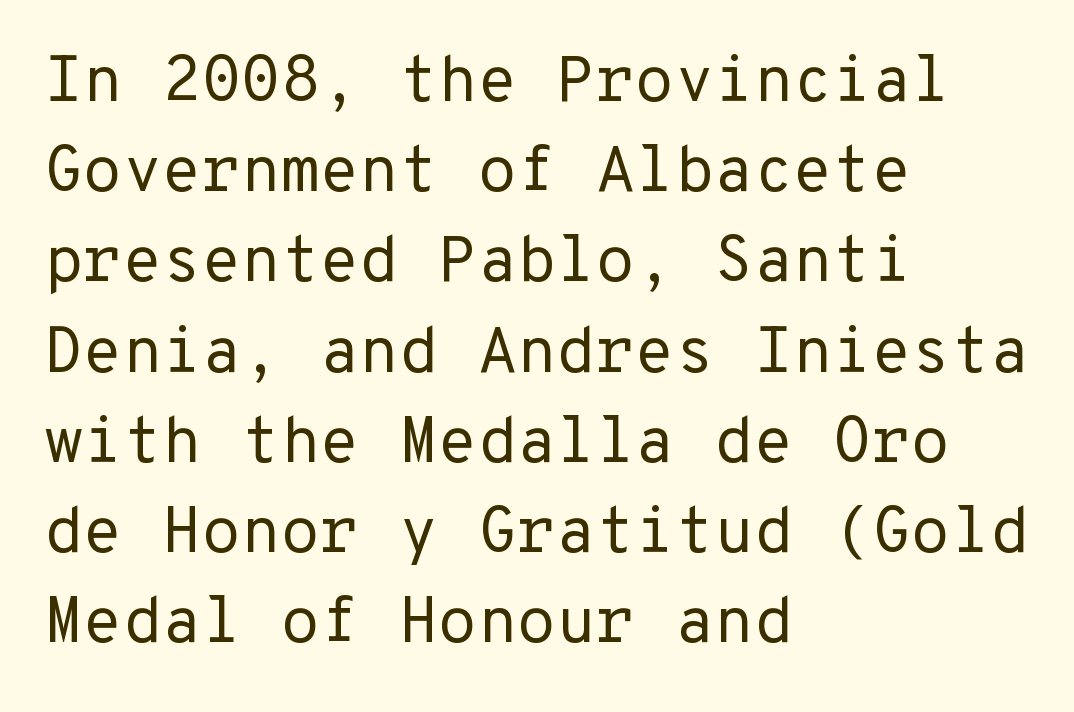
{"serif": "no", "italic": "no", "bold": "no", "weight": "regular", "width": "normal", "stroke_contrast": "low", "x_height": "medium", "monospaced": "yes", "underline": "no", "align": "left", "line_spacing": "normal", "line_spacing_ratio": 1.41, "letter_spacing": "normal", "letter_spacing_em": 0.0, "glyph_px": 64}
